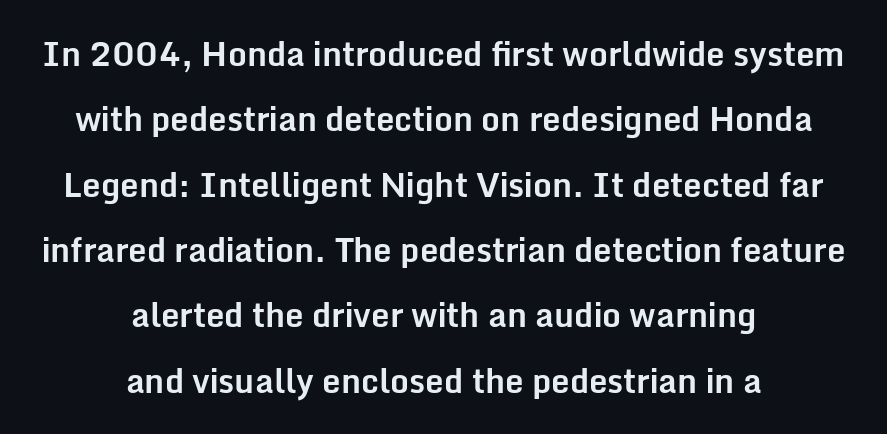
Anything drawn beneath the words? Only blank space. Caption: standard tracking, unaltered. Look at the stroke-to-counter ratio: heavy, a bold. Nope, no serifs anywhere on these letters.
